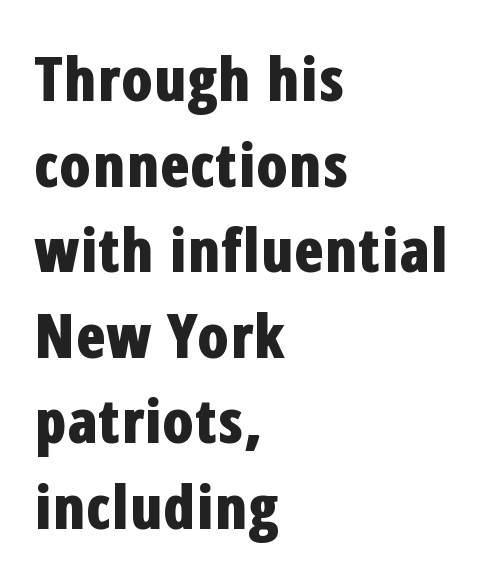
The axis of the letterforms is exactly vertical. These lines are set flush left with a ragged right edge. Each letter keeps its own natural width here, so spacing adapts to shape. The string is rendered with underlining switched off. These lines carry a lot of weight — the face is fully bold. Stroke terminals: plain, sans-serif.
